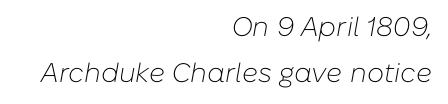
{"italic": "yes", "lean": "right", "slant_degrees": 10, "bold": "no", "underline": "no", "align": "right", "line_spacing": "normal", "line_spacing_ratio": 1.69, "letter_spacing": "normal", "letter_spacing_em": 0.0, "glyph_px": 27}
